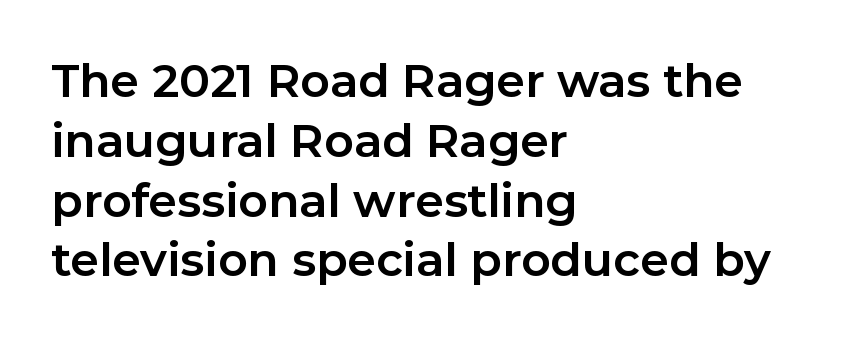
Q: Is the text bold? A: Yes.
Q: Is the text italic (slanted)? A: No, it is upright.
Q: Is the typeface a serif or a sans-serif typeface? A: Sans-serif.
Q: Is the text underlined? A: No.
Q: How is the paragraph aligned? A: Left-aligned.
Q: Is the spacing between letters normal or unusually wide? A: Normal.
Q: Is the spacing between lines tight, normal or loose? A: Normal.
Q: Width (condensed, normal, or wide)? A: Normal.
Q: Stroke contrast? A: Low.
Q: x-height? A: Medium.
Q: Monospaced? A: No.
